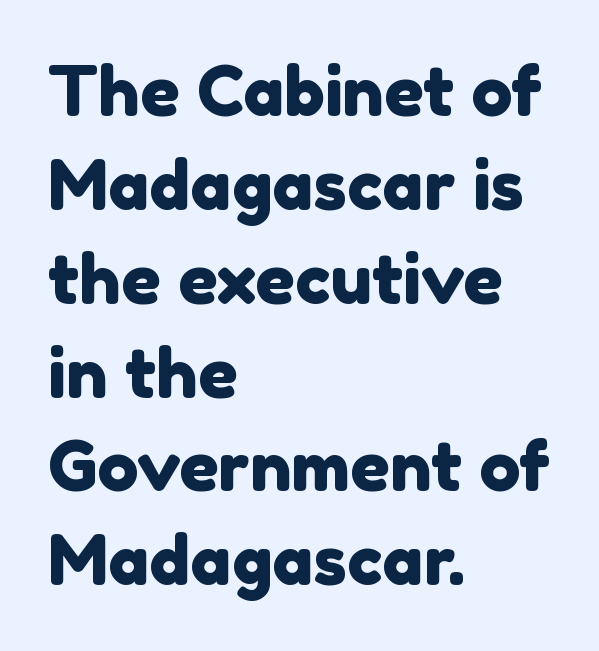
Honestly, the letter spacing is just normal — you wouldn't notice it. The face used here is proportionally spaced, like ordinary book or web type. Examine the stroke ends and you'll find no serifs. Compared with typical paragraphs, the rows here are spaced about the same. Each line starts at the same left margin while the right side varies.
